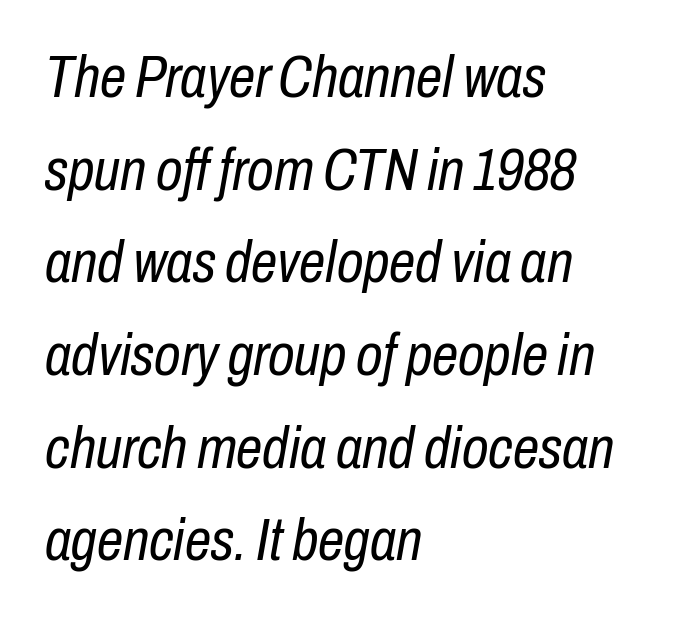
{"italic": "yes", "lean": "right", "slant_degrees": 10, "bold": "no", "weight": "regular", "width": "condensed", "stroke_contrast": "low", "x_height": "medium", "monospaced": "no", "underline": "no", "align": "left", "line_spacing": "normal", "line_spacing_ratio": 1.57, "letter_spacing": "normal", "letter_spacing_em": 0.0, "glyph_px": 59}
